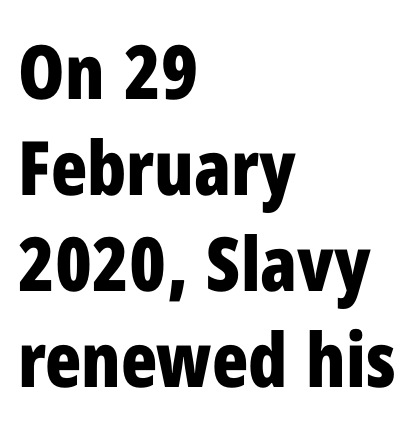
Q: Is the text bold? A: Yes.
Q: Is the text italic (slanted)? A: No, it is upright.
Q: Is the typeface a serif or a sans-serif typeface? A: Sans-serif.
Q: Is the text underlined? A: No.
Q: How is the paragraph aligned? A: Left-aligned.
Q: Is the spacing between letters normal or unusually wide? A: Normal.
Q: Is the spacing between lines tight, normal or loose? A: Normal.
Q: Width (condensed, normal, or wide)? A: Condensed.
Q: Stroke contrast? A: Low.
Q: x-height? A: Medium.
Q: Monospaced? A: No.
